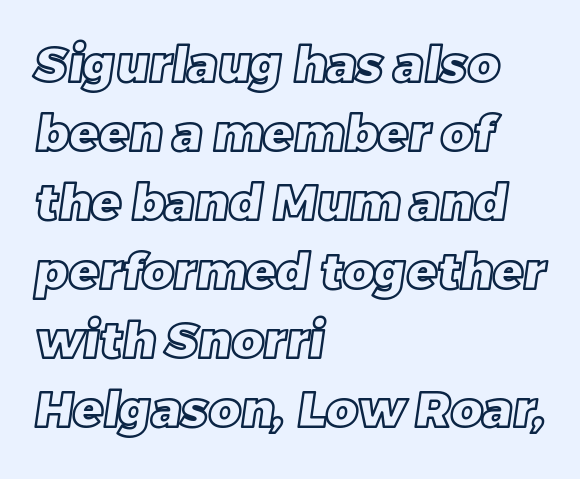
A typesetter would call this proportional, since set widths differ per character. The zone under the glyphs is completely vacant. Teacher's note: observe the even left margin — that is flush-left alignment. Does extra space separate the letters? No, they use regular spacing. Is there much room between lines? A standard amount, neither cramped nor airy.
